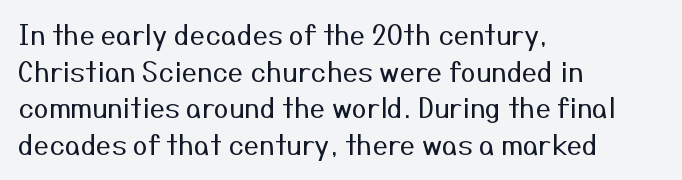
Reading down the block, your eye returns to a fixed left position each line. Do the letters lean? They stand straight. The strip under each line holds only bare page. Bold? No — there's no thickening of the strokes. Line spacing here is normal. Glyph-to-glyph distance matches everyday printed text.
